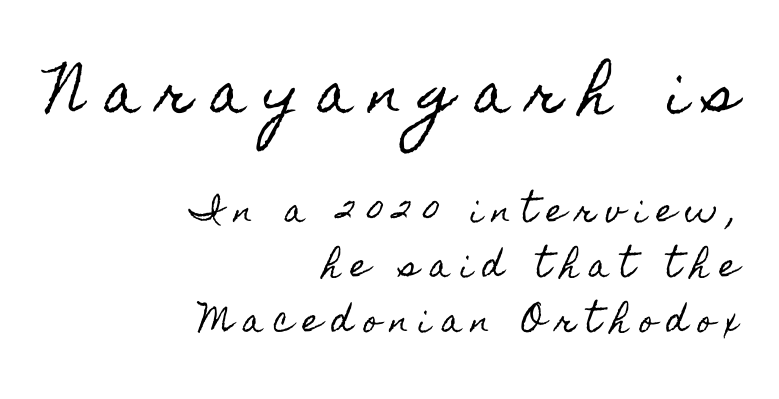
Q: Is the text italic (slanted)? A: Yes.
Q: Is the text underlined? A: No.
Q: How is the paragraph aligned? A: Right-aligned.
Q: Is the spacing between letters normal or unusually wide? A: Unusually wide.
Q: Which block of text is set in a larger size, the first (top) or the second (bottom)? A: The first (top) one.
Q: Width (condensed, normal, or wide)? A: Condensed.
Q: x-height? A: Small.
Q: Monospaced? A: No.
